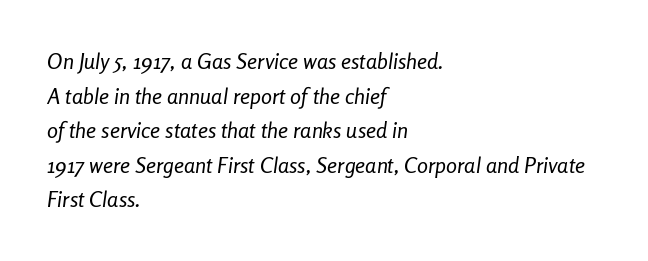
The image shows 22 px text type, italic (leaning right); set left-aligned, normal line spacing (1.57x), normal letter spacing, not underlined.
